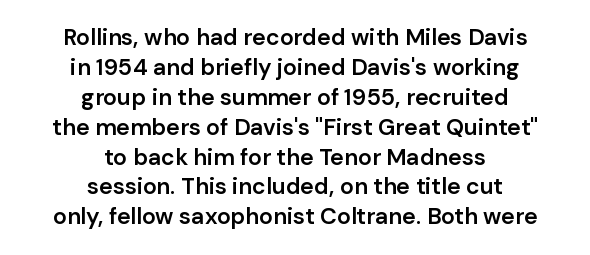
The image shows 23 px text type, upright; set centered, normal line spacing (1.3x), normal letter spacing, not underlined.
